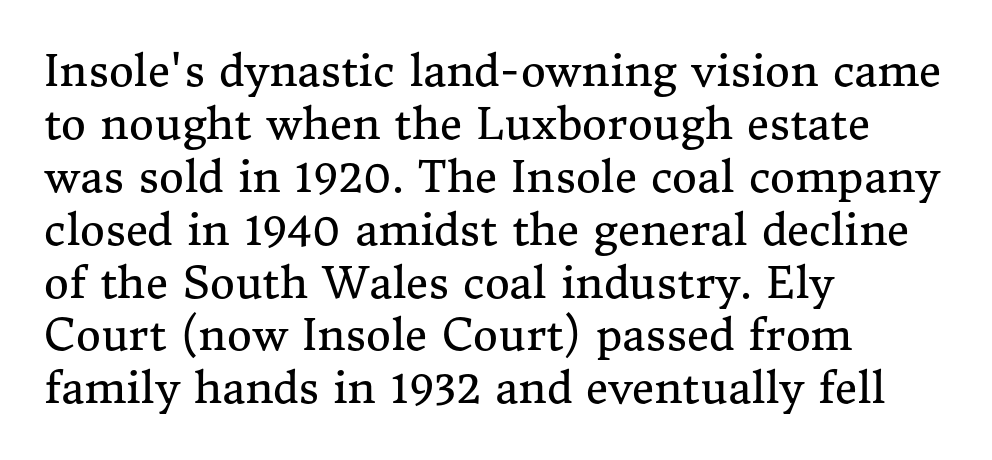
Q: Is the text bold? A: No.
Q: Is the text italic (slanted)? A: No, it is upright.
Q: Is the typeface a serif or a sans-serif typeface? A: Serif.
Q: Is the text underlined? A: No.
Q: How is the paragraph aligned? A: Left-aligned.
Q: Is the spacing between letters normal or unusually wide? A: Normal.
Q: Width (condensed, normal, or wide)? A: Normal.
Q: Stroke contrast? A: Medium.
Q: x-height? A: Medium.
Q: Monospaced? A: No.
